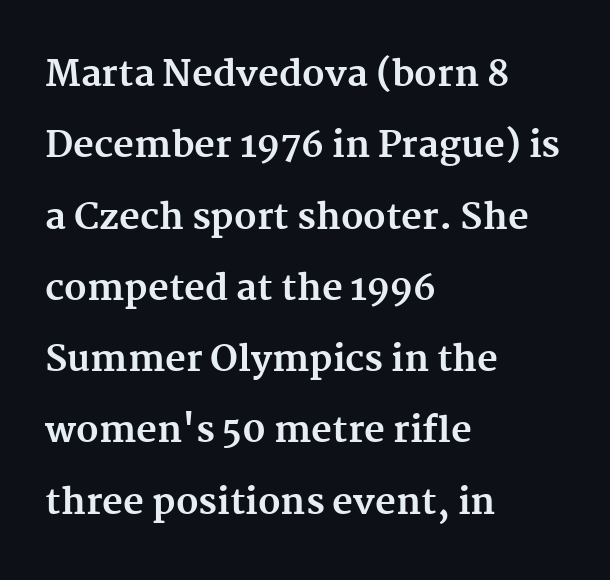
Type without underlining. A serif font was chosen for this passage. Is this a fixed-width face? No — the glyphs have proportional, varying widths. These words are printed bold, with thick strokes throughout. Is there much room between lines? Yes — plenty of vertical air separates them.
